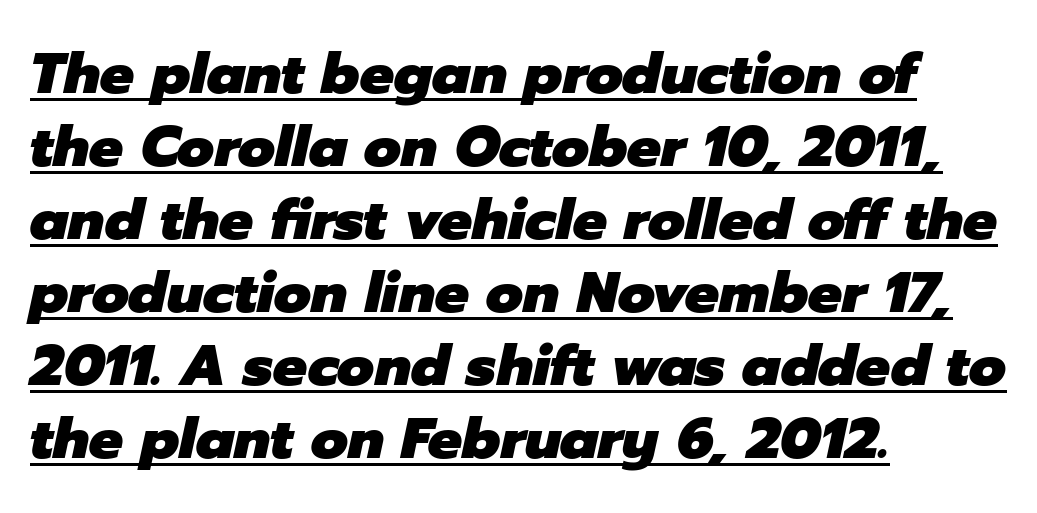
{"italic": "yes", "lean": "right", "slant_degrees": 12, "bold": "yes", "weight": "heavy", "width": "normal", "stroke_contrast": "low", "x_height": "medium", "monospaced": "no", "underline": "yes", "align": "left", "line_spacing": "normal", "line_spacing_ratio": 1.28, "letter_spacing": "normal", "letter_spacing_em": 0.0, "glyph_px": 57}
